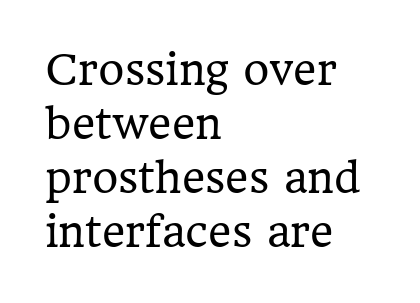
Nothing unusual about the tracking: characters are spaced as the font intends. Line starts are locked; line ends wander. A typesetter would call this proportional, since set widths differ per character. Is this a sans? No — the strokes have serifs. This sample keeps an unexceptional amount of space between lines.
